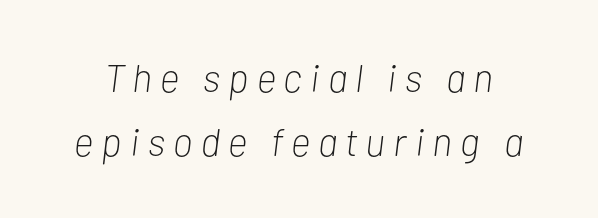
The image shows 39 px light, condensed type, italic (leaning right); set normal line spacing (1.65x), unusually wide letter spacing (+0.21 em), not underlined; low stroke contrast and a medium x-height.
